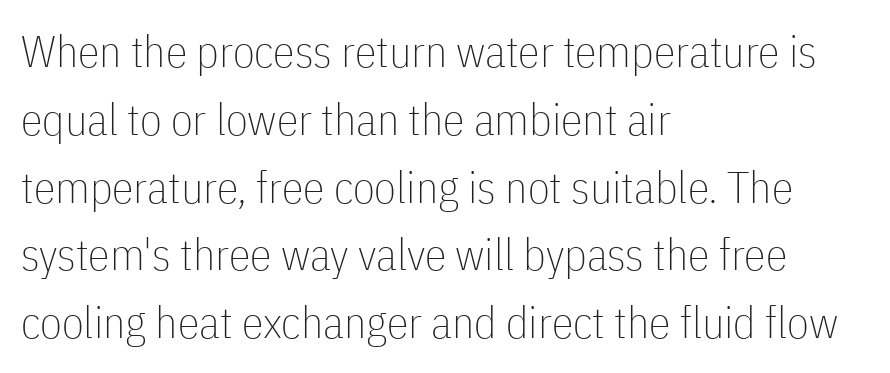
The image shows 44 px thin, condensed sans-serif type, upright; set left-aligned, normal line spacing (1.54x), normal letter spacing, not underlined; low stroke contrast and a medium x-height.
